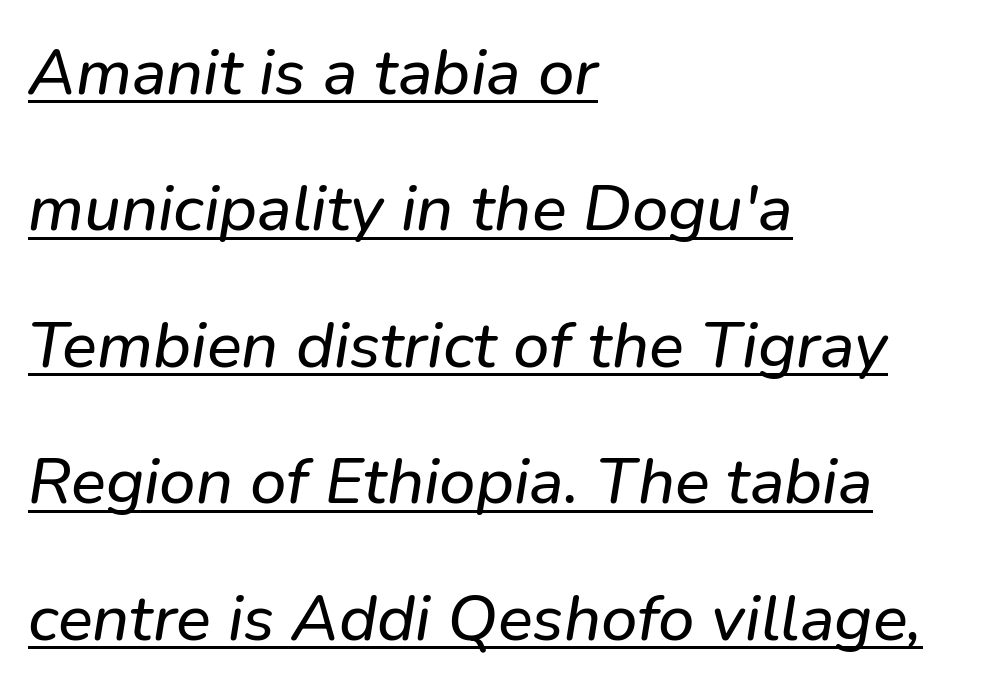
The image shows 65 px sans-serif type; set left-aligned, loose line spacing (2.1x), normal letter spacing, underlined; low stroke contrast and a medium x-height.
